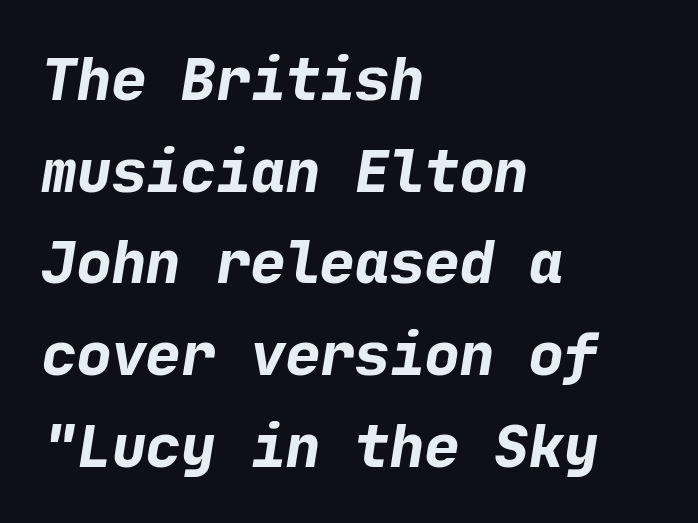
The image shows 58 px bold sans-serif type; set left-aligned, normal line spacing (1.58x), normal letter spacing, not underlined; low stroke contrast and a medium x-height.
